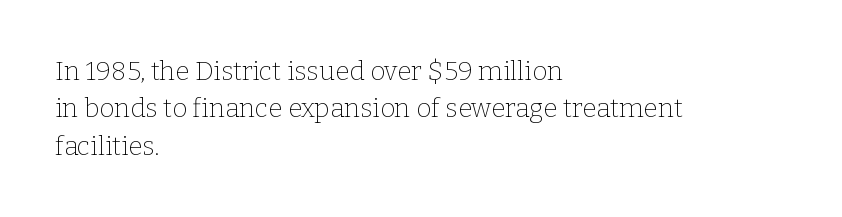
Is the letter spacing exaggerated? No — it looks like the ordinary default. This block has exactly the height ordinary leading produces. This is the regular roman posture of the typeface. Weight: not bold — regular or lighter.
